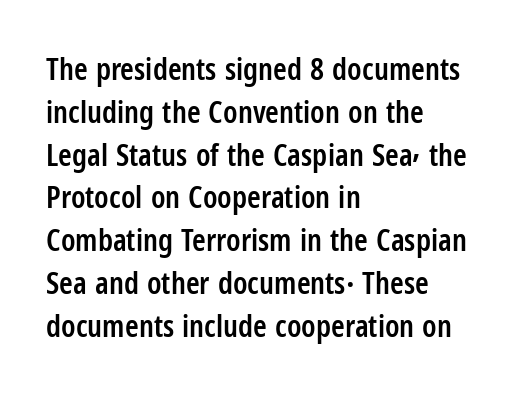
{"serif": "no", "italic": "no", "bold": "semi", "weight": "semibold", "width": "condensed", "stroke_contrast": "low", "x_height": "medium", "monospaced": "no", "underline": "no", "align": "left", "line_spacing": "normal", "line_spacing_ratio": 1.38, "letter_spacing": "normal", "letter_spacing_em": 0.0, "glyph_px": 31}
